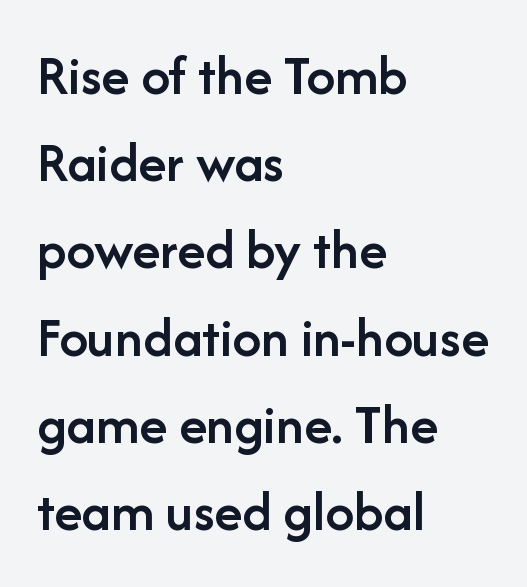
{"serif": "no", "italic": "no", "bold": "semi", "weight": "semibold", "width": "normal", "stroke_contrast": "low", "x_height": "medium", "monospaced": "no", "underline": "no", "align": "left", "line_spacing": "normal", "line_spacing_ratio": 1.53, "letter_spacing": "normal", "letter_spacing_em": 0.0, "glyph_px": 57}
